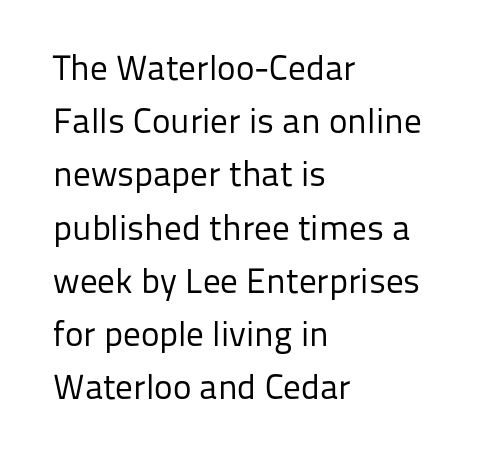
Character widths vary here, with narrow letters taking less room than wide ones. The lines are quadded left. Look at the bottom of the vertical strokes: they stop flat, with no serifs. Baseline-to-baseline distance is the conventional proportion of letter height. The type is set solid horizontally, with unmodified tracking. The font is comparable to plain body text, perhaps lighter.
